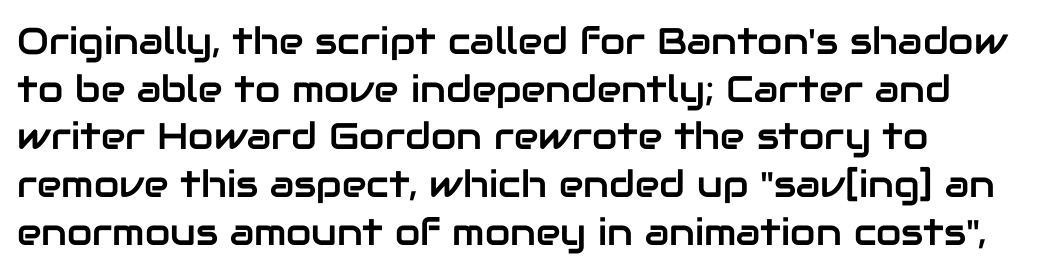
Q: Is the text italic (slanted)? A: No, it is upright.
Q: Is the typeface a serif or a sans-serif typeface? A: Sans-serif.
Q: Is the text underlined? A: No.
Q: Is the spacing between letters normal or unusually wide? A: Normal.
Q: Is the spacing between lines tight, normal or loose? A: Normal.
Q: Width (condensed, normal, or wide)? A: Normal.
Q: Stroke contrast? A: Low.
Q: x-height? A: Medium.
Q: Monospaced? A: No.
